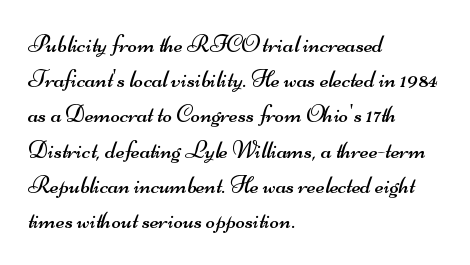
The image shows 25 px text type; set left-aligned, normal line spacing (1.41x), normal letter spacing, not underlined.
